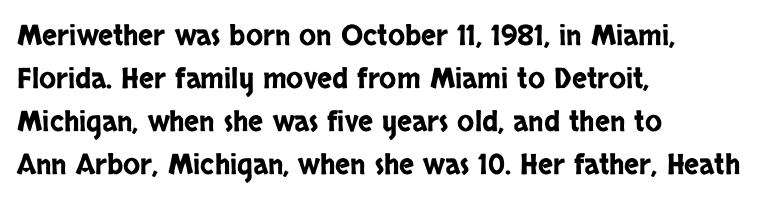
The designer left line spacing at the default. Think of a printed novel: that variable character pitch is what you see here. Tracking value appears to be zero — textbook default spacing. This is sans-serif lettering, the kind often seen on screens and signage. Typeset ragged right — the left edge is the straight one. The font's upright variant was chosen for this text.
